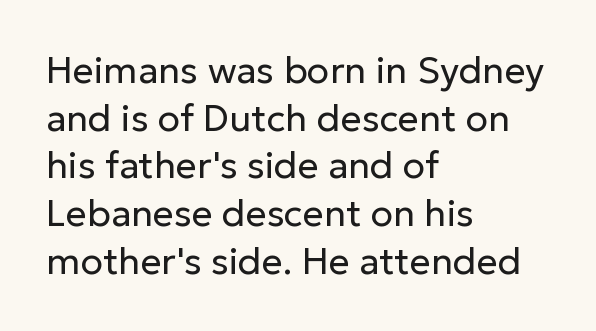
Q: Is the text bold? A: No.
Q: Is the text italic (slanted)? A: No, it is upright.
Q: Is the typeface a serif or a sans-serif typeface? A: Sans-serif.
Q: Is the text underlined? A: No.
Q: How is the paragraph aligned? A: Left-aligned.
Q: Is the spacing between letters normal or unusually wide? A: Normal.
Q: Is the spacing between lines tight, normal or loose? A: Normal.
Q: Width (condensed, normal, or wide)? A: Normal.
Q: Stroke contrast? A: Low.
Q: x-height? A: Medium.
Q: Monospaced? A: No.
